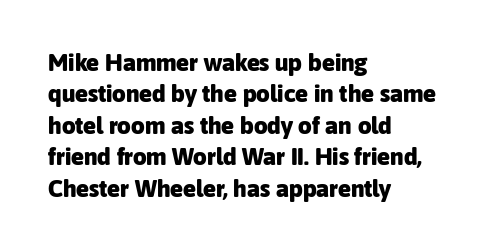
{"italic": "no", "bold": "yes", "underline": "no", "align": "left", "line_spacing": "normal", "line_spacing_ratio": 1.31, "letter_spacing": "normal", "letter_spacing_em": 0.0, "glyph_px": 24}
